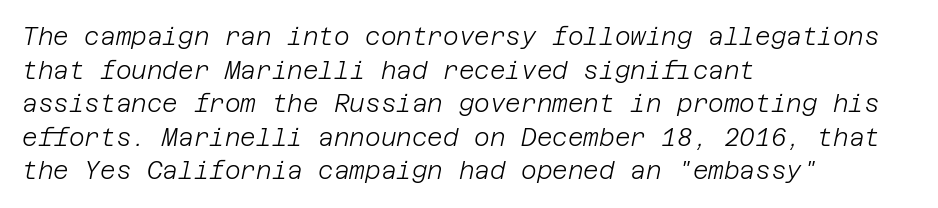
Q: Is the text bold? A: No.
Q: Is the text italic (slanted)? A: Yes, it leans right by about 12 degrees.
Q: Is the text underlined? A: No.
Q: How is the paragraph aligned? A: Left-aligned.
Q: Is the spacing between letters normal or unusually wide? A: Normal.
Q: Is the spacing between lines tight, normal or loose? A: Normal.
